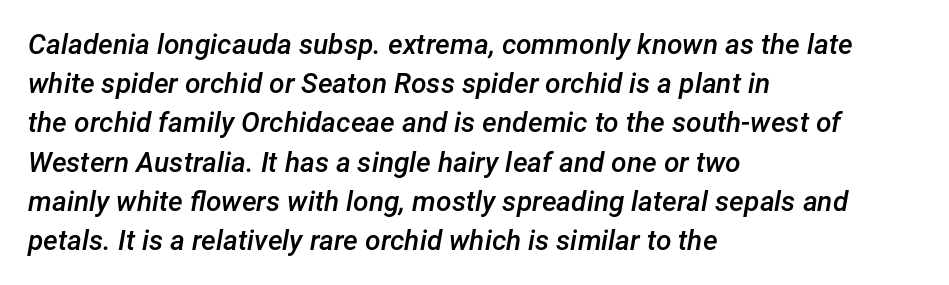
Unmarked baselines from the first word to the last. Note the varied advance widths — an 'i' is clearly narrower than an 'm'. In CSS terms this would be text-align: left. Stems and bowls a touch heavier than normal — semibold. The face used here is rendered with its standard letterfit. Whoever set this chose a conventional vertical rhythm.
